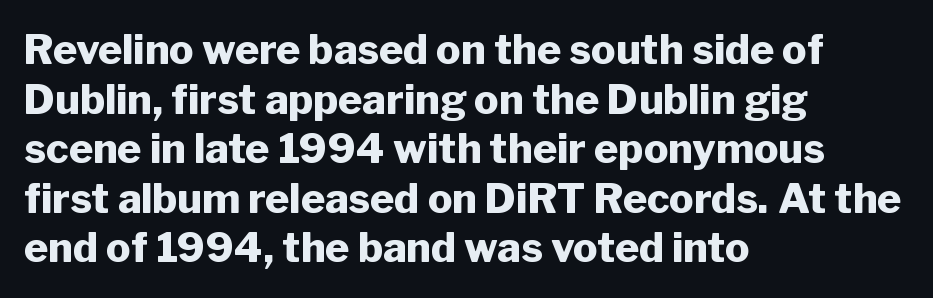
Q: Is the text bold? A: Yes.
Q: Is the text italic (slanted)? A: No, it is upright.
Q: Is the typeface a serif or a sans-serif typeface? A: Sans-serif.
Q: Is the text underlined? A: No.
Q: How is the paragraph aligned? A: Left-aligned.
Q: Is the spacing between letters normal or unusually wide? A: Normal.
Q: Width (condensed, normal, or wide)? A: Normal.
Q: Stroke contrast? A: Low.
Q: x-height? A: Medium.
Q: Monospaced? A: No.
